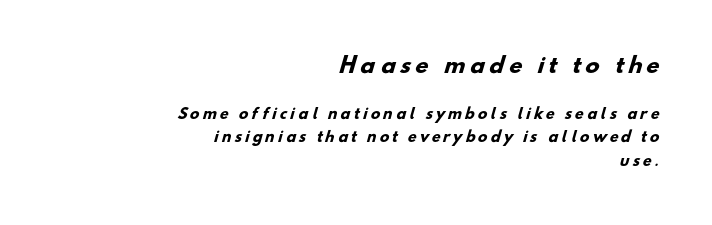
If you measured baseline to baseline, you'd find a middling distance. Tracking here is generous; glyphs stand well apart from one another. Decoration check: the copy has no underline. Where is the straight margin? On the right.
